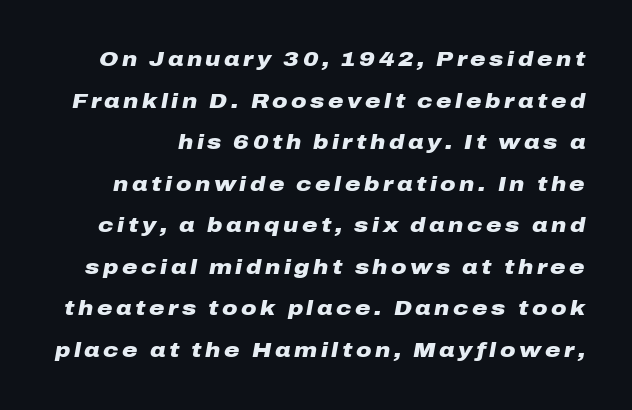
The zone under the glyphs is completely vacant. Whoever set this chose breathing room over compactness in the vertical rhythm. In terms of posture, this sample is oblique. A full-strength bold gives these letters their thick strokes.
